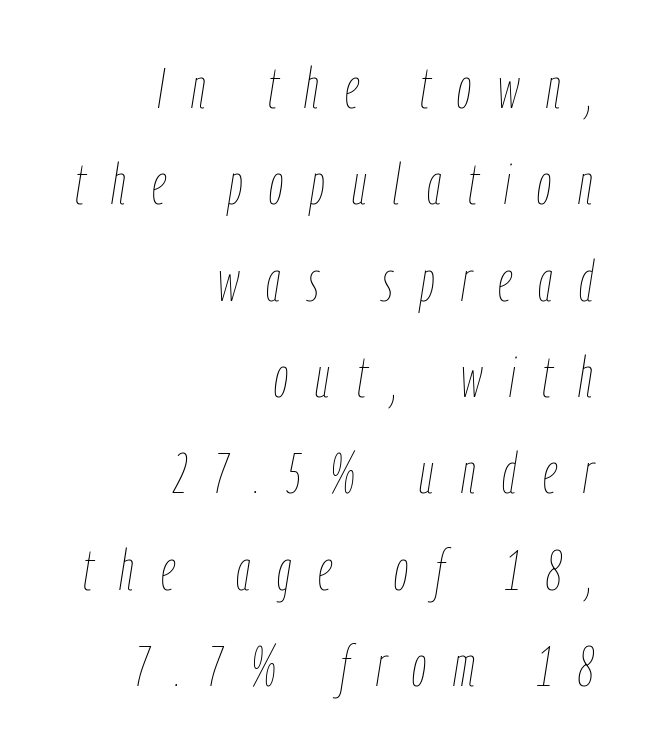
{"italic": "yes", "lean": "right", "slant_degrees": 9, "bold": "no", "weight": "thin", "width": "condensed", "stroke_contrast": "low", "x_height": "medium", "monospaced": "no", "underline": "no", "align": "right", "line_spacing": "normal", "line_spacing_ratio": 1.69, "letter_spacing": "wide", "letter_spacing_em": 0.47, "glyph_px": 57}
